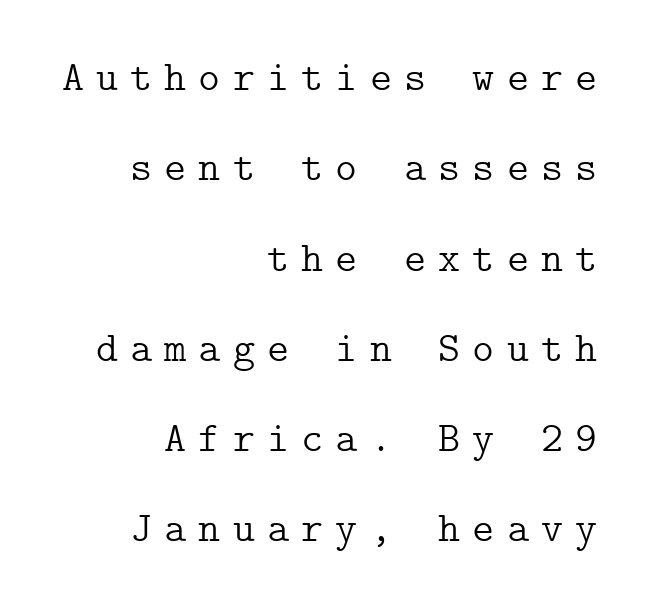
Q: Is the text bold? A: No.
Q: Is the text italic (slanted)? A: No, it is upright.
Q: Is the typeface a serif or a sans-serif typeface? A: Serif.
Q: Is the text underlined? A: No.
Q: How is the paragraph aligned? A: Right-aligned.
Q: Is the spacing between letters normal or unusually wide? A: Unusually wide.
Q: Is the spacing between lines tight, normal or loose? A: Loose.
Q: Width (condensed, normal, or wide)? A: Normal.
Q: Stroke contrast? A: Low.
Q: x-height? A: Medium.
